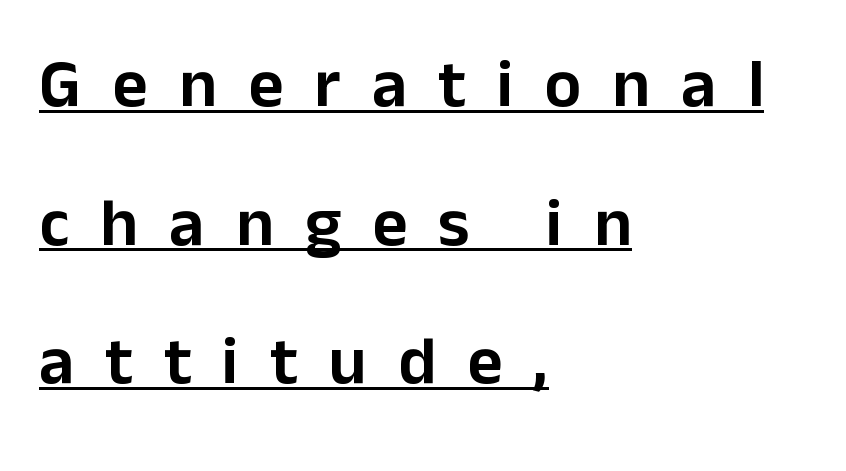
Q: Is the text italic (slanted)? A: No, it is upright.
Q: Is the typeface a serif or a sans-serif typeface? A: Sans-serif.
Q: Is the text underlined? A: Yes.
Q: How is the paragraph aligned? A: Left-aligned.
Q: Is the spacing between letters normal or unusually wide? A: Unusually wide.
Q: Is the spacing between lines tight, normal or loose? A: Loose.
Q: Width (condensed, normal, or wide)? A: Normal.
Q: Stroke contrast? A: Low.
Q: x-height? A: Medium.
Q: Monospaced? A: No.
